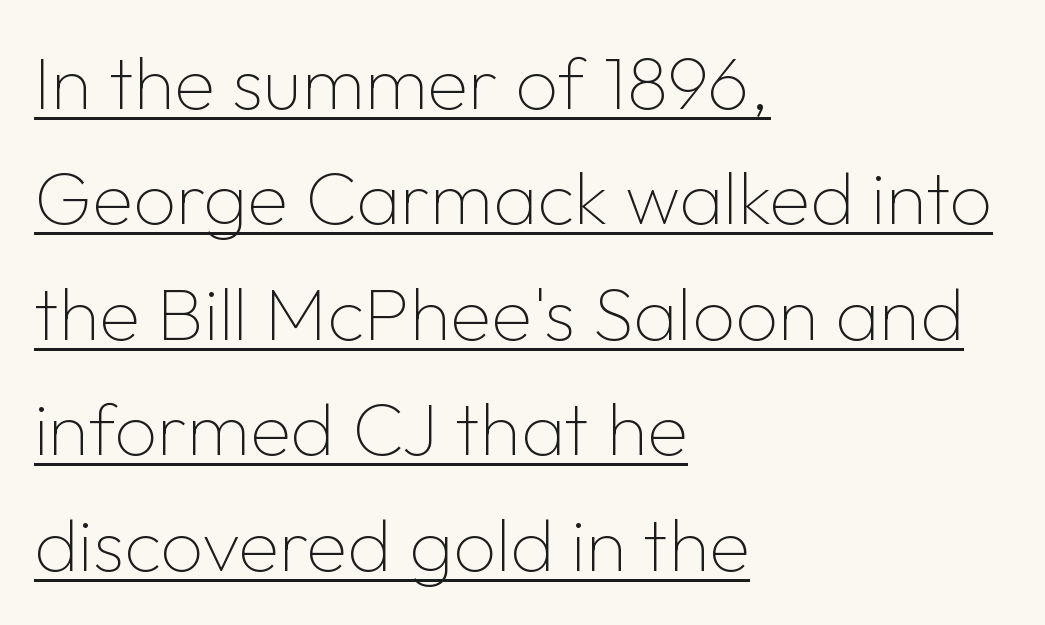
The typography opts for an upright posture over an oblique one. The letters advance in unequal steps, a hallmark of proportional type. This sample keeps an unexceptional amount of space between lines. Serifs: no, the terminals of the letterforms are clean.
